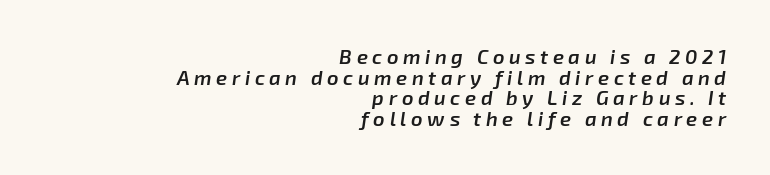
Q: Is the text bold? A: Semi-bold.
Q: Is the text italic (slanted)? A: Yes, it leans right by about 8 degrees.
Q: Is the text underlined? A: No.
Q: How is the paragraph aligned? A: Right-aligned.
Q: Is the spacing between letters normal or unusually wide? A: Unusually wide.
Q: Is the spacing between lines tight, normal or loose? A: Tight.
